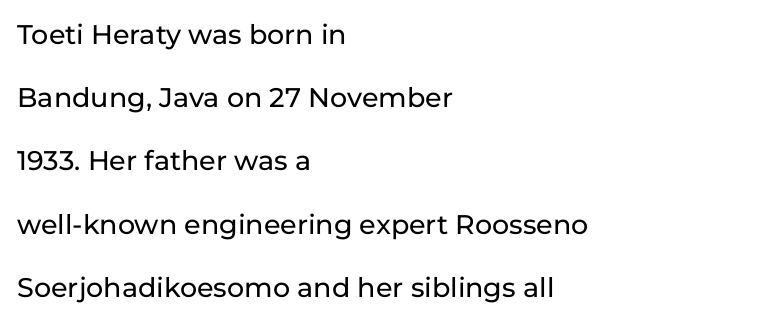
{"italic": "no", "underline": "no", "align": "left", "line_spacing": "loose", "line_spacing_ratio": 2.34, "letter_spacing": "normal", "letter_spacing_em": 0.0, "glyph_px": 27}
